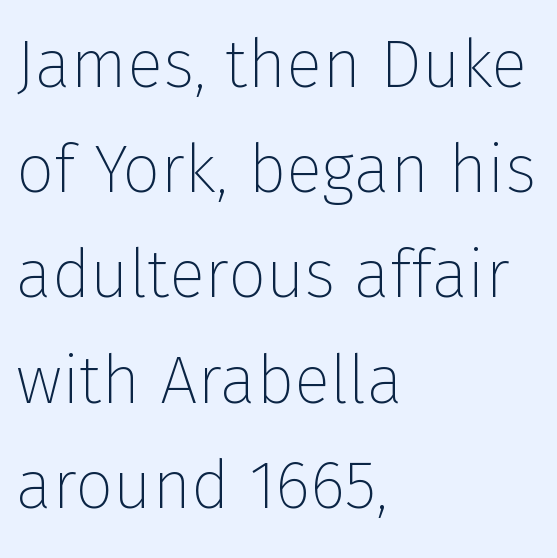
Q: Is the text bold? A: No.
Q: Is the text italic (slanted)? A: No, it is upright.
Q: Is the typeface a serif or a sans-serif typeface? A: Sans-serif.
Q: Is the text underlined? A: No.
Q: How is the paragraph aligned? A: Left-aligned.
Q: Is the spacing between letters normal or unusually wide? A: Normal.
Q: Is the spacing between lines tight, normal or loose? A: Normal.
Q: Width (condensed, normal, or wide)? A: Normal.
Q: Stroke contrast? A: Low.
Q: x-height? A: Medium.
Q: Monospaced? A: No.
